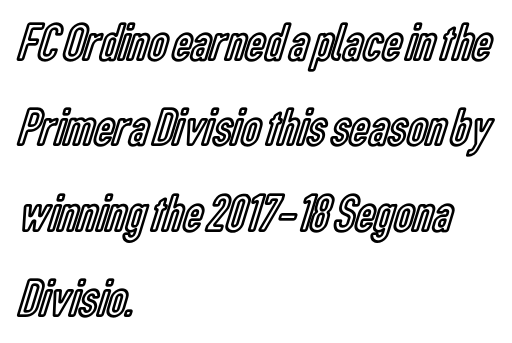
{"width": "condensed", "x_height": "medium", "monospaced": "no", "underline": "no", "align": "left", "line_spacing": "normal", "line_spacing_ratio": 1.58, "letter_spacing": "normal", "letter_spacing_em": 0.0, "glyph_px": 54}
